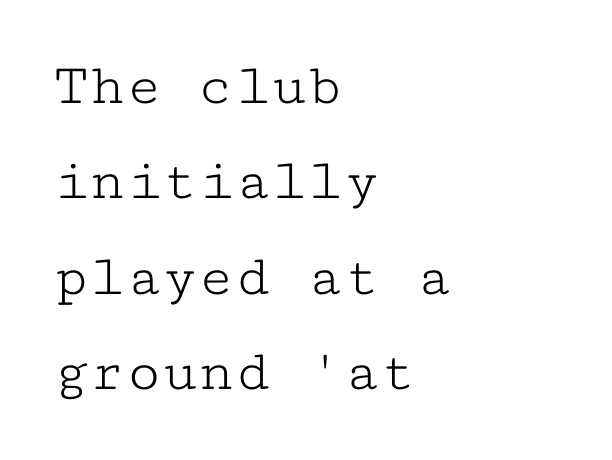
The image shows 60 px light, wide serif type, upright, monospaced; set left-aligned, normal line spacing (1.59x), normal letter spacing, not underlined; low stroke contrast and a medium x-height.
